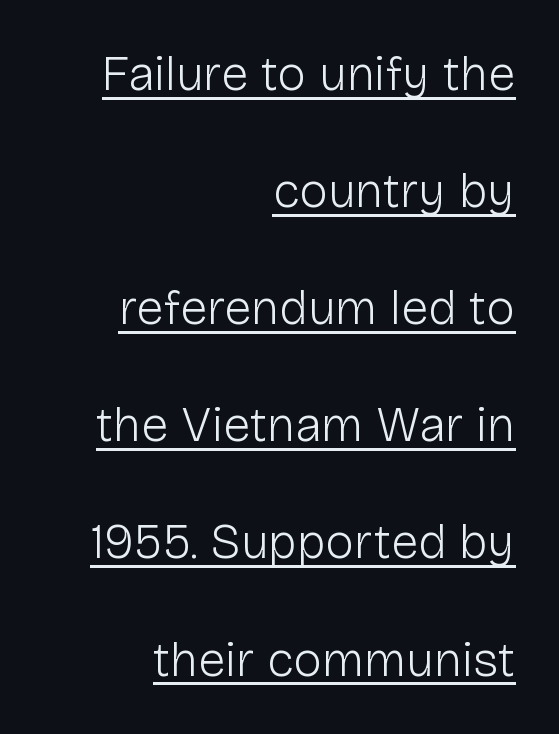
{"serif": "no", "italic": "no", "bold": "no", "weight": "light", "width": "normal", "stroke_contrast": "low", "x_height": "medium", "monospaced": "no", "underline": "yes", "align": "right", "line_spacing": "loose", "line_spacing_ratio": 2.39, "letter_spacing": "normal", "letter_spacing_em": 0.0, "glyph_px": 49}
